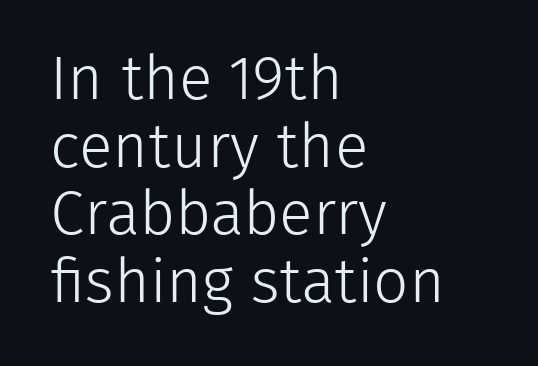
{"serif": "no", "italic": "no", "bold": "no", "weight": "light", "width": "normal", "stroke_contrast": "low", "x_height": "medium", "monospaced": "no", "underline": "no", "align": "left", "line_spacing": "tight", "line_spacing_ratio": 1.09, "letter_spacing": "normal", "letter_spacing_em": 0.0, "glyph_px": 62}
